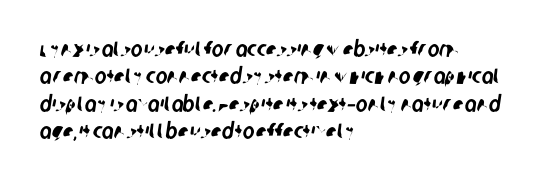
{"underline": "no", "align": "left", "line_spacing_ratio": 1.24, "letter_spacing": "normal", "letter_spacing_em": 0.0, "glyph_px": 22}
